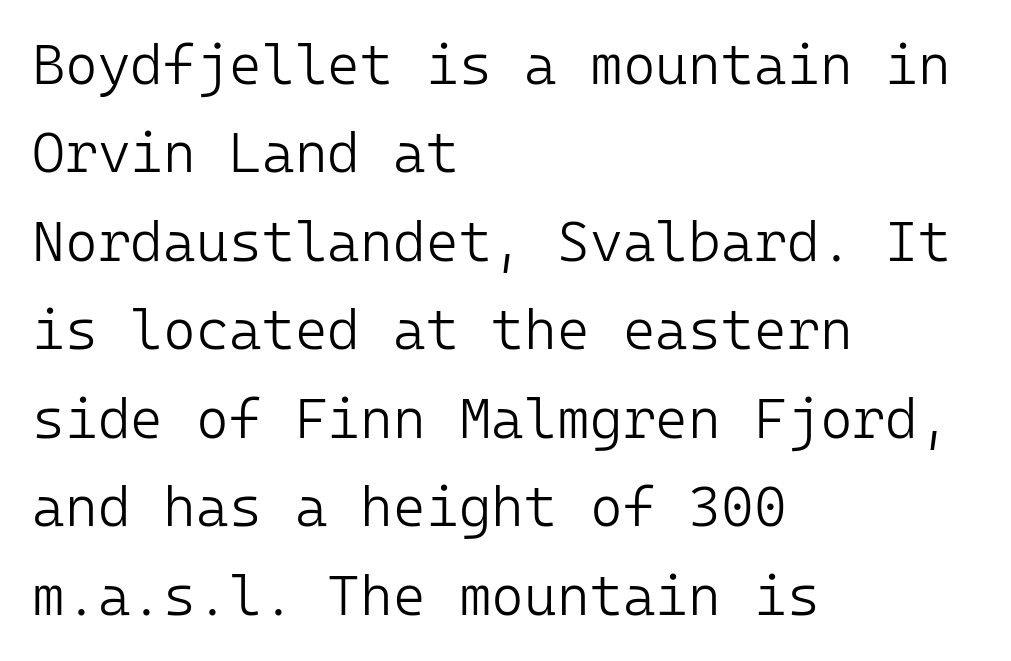
Q: Is the text bold? A: No.
Q: Is the text italic (slanted)? A: No, it is upright.
Q: Is the typeface a serif or a sans-serif typeface? A: Sans-serif.
Q: Is the text underlined? A: No.
Q: How is the paragraph aligned? A: Left-aligned.
Q: Is the spacing between letters normal or unusually wide? A: Normal.
Q: Is the spacing between lines tight, normal or loose? A: Normal.
Q: Width (condensed, normal, or wide)? A: Normal.
Q: Stroke contrast? A: Low.
Q: x-height? A: Medium.
